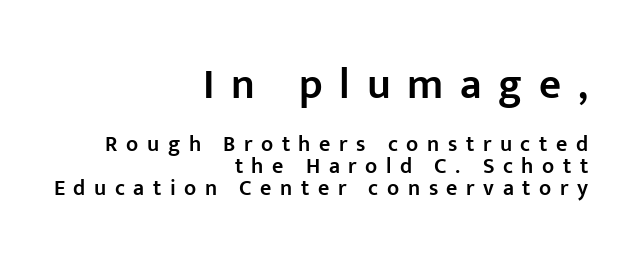
Q: Is the text bold? A: Semi-bold.
Q: Is the text italic (slanted)? A: No, it is upright.
Q: Is the typeface a serif or a sans-serif typeface? A: Sans-serif.
Q: Is the text underlined? A: No.
Q: How is the paragraph aligned? A: Right-aligned.
Q: Is the spacing between letters normal or unusually wide? A: Unusually wide.
Q: Is the spacing between lines tight, normal or loose? A: Tight.
Q: Which block of text is set in a larger size, the first (top) or the second (bottom)? A: The first (top) one.
Q: Width (condensed, normal, or wide)? A: Normal.
Q: Stroke contrast? A: Low.
Q: x-height? A: Medium.
Q: Monospaced? A: No.
